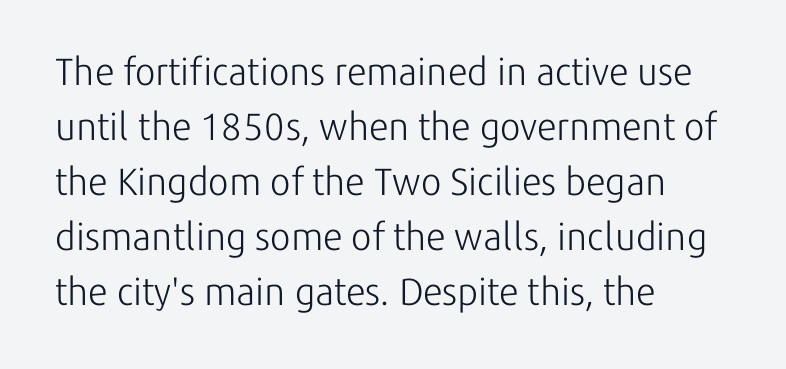
Q: Is the text bold? A: No.
Q: Is the text italic (slanted)? A: No, it is upright.
Q: Is the typeface a serif or a sans-serif typeface? A: Sans-serif.
Q: Is the text underlined? A: No.
Q: How is the paragraph aligned? A: Left-aligned.
Q: Is the spacing between letters normal or unusually wide? A: Normal.
Q: Is the spacing between lines tight, normal or loose? A: Normal.
Q: Width (condensed, normal, or wide)? A: Normal.
Q: Stroke contrast? A: Low.
Q: x-height? A: Medium.
Q: Monospaced? A: No.
